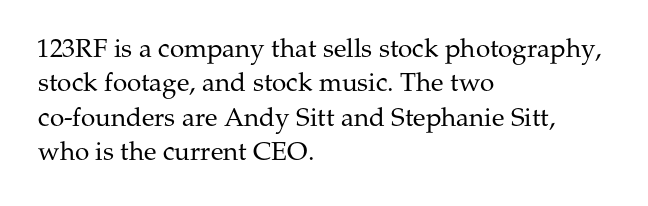
{"italic": "no", "bold": "no", "underline": "no", "align": "left", "line_spacing": "normal", "line_spacing_ratio": 1.32, "letter_spacing": "normal", "letter_spacing_em": 0.0, "glyph_px": 26}
